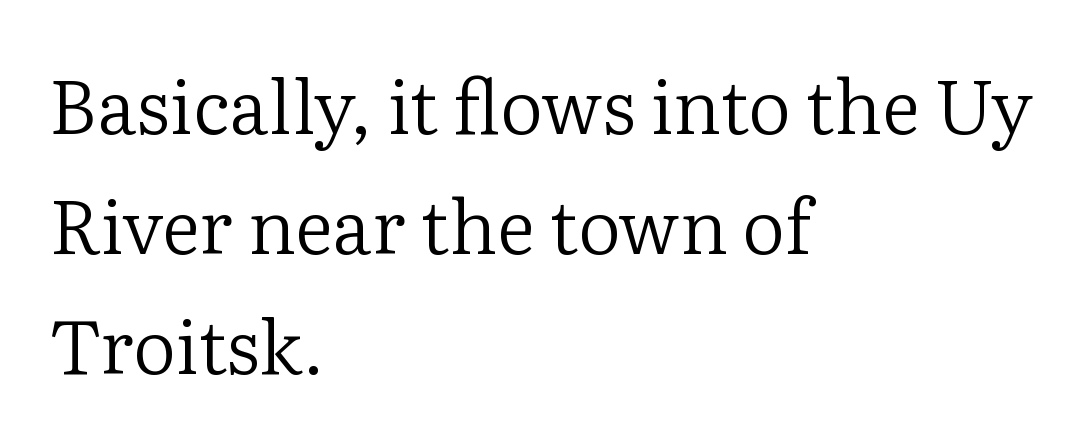
The image shows 75 px regular-weight serif type, upright; set left-aligned, normal line spacing (1.6x), normal letter spacing, not underlined; low stroke contrast and a medium x-height.
